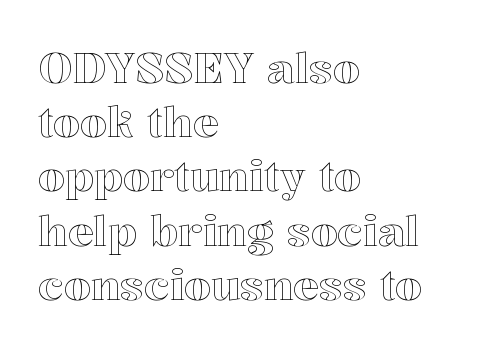
{"italic": "no", "width": "normal", "x_height": "medium", "monospaced": "no", "underline": "no", "align": "left", "line_spacing": "normal", "line_spacing_ratio": 1.26, "letter_spacing": "normal", "letter_spacing_em": 0.0, "glyph_px": 43}
